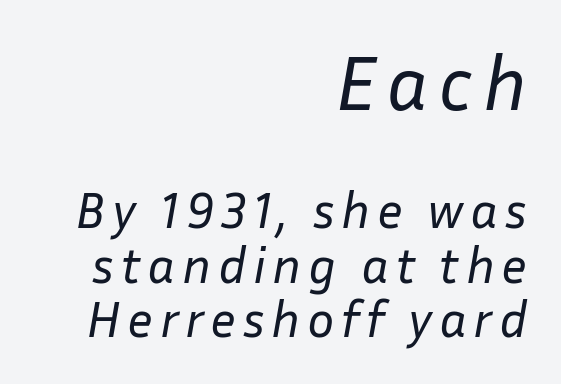
Q: Is the text bold? A: No.
Q: Is the text italic (slanted)? A: Yes, it leans right by about 10 degrees.
Q: Is the text underlined? A: No.
Q: How is the paragraph aligned? A: Right-aligned.
Q: Is the spacing between lines tight, normal or loose? A: Tight.
Q: Which block of text is set in a larger size, the first (top) or the second (bottom)? A: The first (top) one.
Q: Width (condensed, normal, or wide)? A: Normal.
Q: Stroke contrast? A: Low.
Q: x-height? A: Medium.
Q: Monospaced? A: No.
